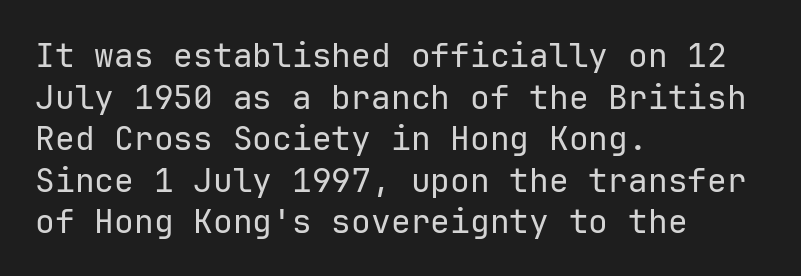
The image shows 33 px regular-weight sans-serif type, upright; set left-aligned, normal line spacing (1.26x), normal letter spacing, not underlined; low stroke contrast and a medium x-height.
